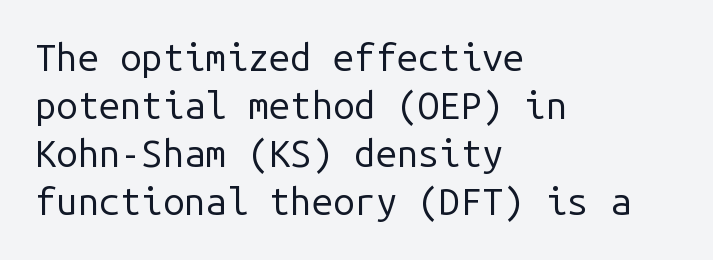
{"serif": "no", "italic": "no", "bold": "no", "weight": "regular", "width": "normal", "stroke_contrast": "low", "x_height": "medium", "monospaced": "yes", "underline": "no", "align": "left", "line_spacing": "normal", "line_spacing_ratio": 1.26, "letter_spacing": "normal", "letter_spacing_em": 0.0, "glyph_px": 38}
